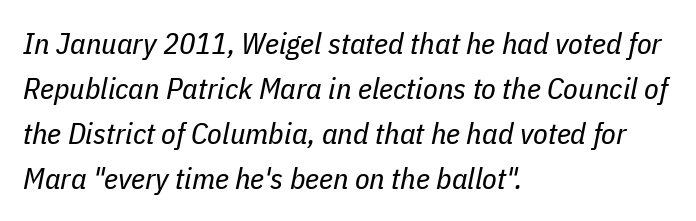
{"italic": "yes", "lean": "right", "slant_degrees": 11, "bold": "no", "weight": "regular", "width": "condensed", "stroke_contrast": "low", "x_height": "medium", "monospaced": "no", "underline": "no", "align": "left", "line_spacing": "normal", "line_spacing_ratio": 1.5, "letter_spacing": "normal", "letter_spacing_em": 0.0, "glyph_px": 30}
